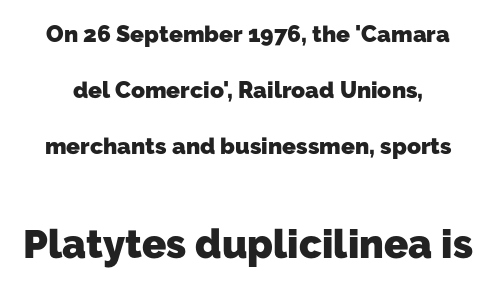
The image shows 40 px heavy sans-serif type; set loose line spacing (2.43x), normal letter spacing, not underlined; the second (bottom) block is 1.74x larger; low stroke contrast and a medium x-height.
